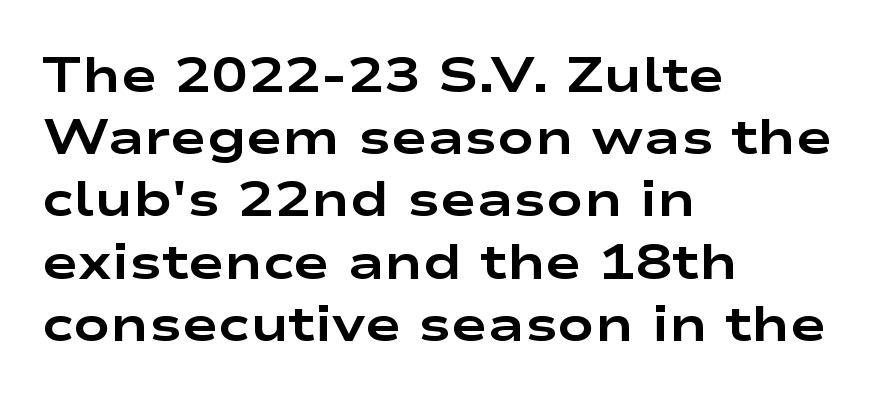
{"serif": "no", "italic": "no", "bold": "yes", "weight": "bold", "width": "wide", "stroke_contrast": "low", "x_height": "medium", "monospaced": "no", "underline": "no", "align": "left", "line_spacing": "normal", "line_spacing_ratio": 1.27, "letter_spacing": "normal", "letter_spacing_em": 0.0, "glyph_px": 49}
